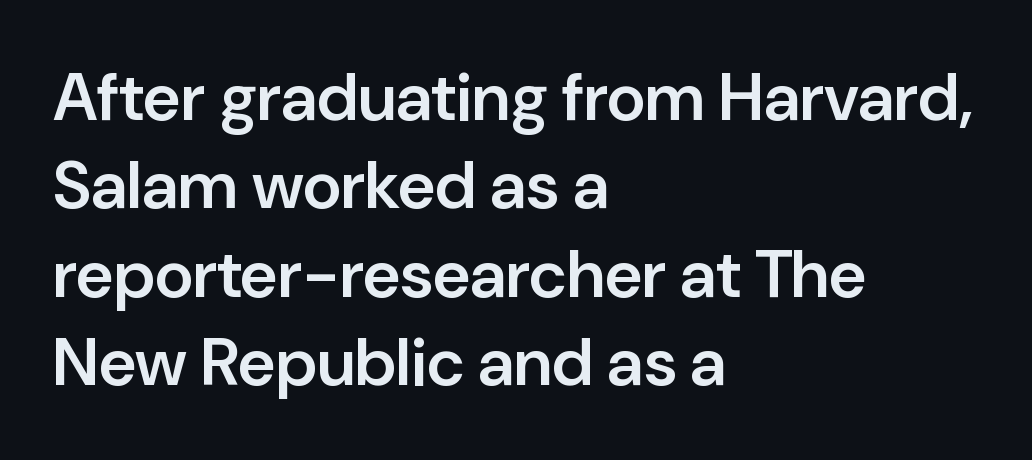
Q: Is the text bold? A: Semi-bold.
Q: Is the text italic (slanted)? A: No, it is upright.
Q: Is the typeface a serif or a sans-serif typeface? A: Sans-serif.
Q: Is the text underlined? A: No.
Q: How is the paragraph aligned? A: Left-aligned.
Q: Is the spacing between letters normal or unusually wide? A: Normal.
Q: Is the spacing between lines tight, normal or loose? A: Normal.
Q: Width (condensed, normal, or wide)? A: Normal.
Q: Stroke contrast? A: Low.
Q: x-height? A: Medium.
Q: Monospaced? A: No.
